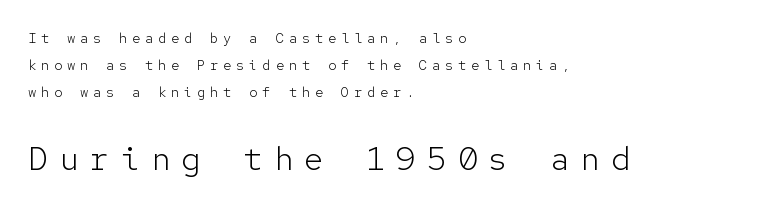
The image shows 33 px light sans-serif type, upright, monospaced; set left-aligned, loose line spacing (1.94x), unusually wide letter spacing (+0.33 em), not underlined; the second (bottom) block is 2.36x larger; low stroke contrast and a medium x-height.
